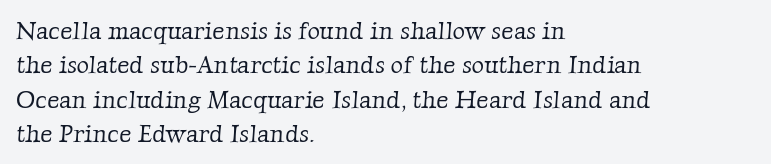
The image shows 24 px text type; set left-aligned, normal line spacing (1.43x), normal letter spacing, not underlined.
